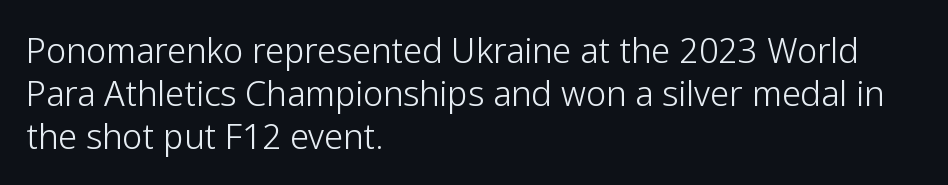
Q: Is the text bold? A: No.
Q: Is the text italic (slanted)? A: No, it is upright.
Q: Is the typeface a serif or a sans-serif typeface? A: Sans-serif.
Q: Is the text underlined? A: No.
Q: How is the paragraph aligned? A: Left-aligned.
Q: Is the spacing between letters normal or unusually wide? A: Normal.
Q: Is the spacing between lines tight, normal or loose? A: Normal.
Q: Width (condensed, normal, or wide)? A: Normal.
Q: Stroke contrast? A: Low.
Q: x-height? A: Medium.
Q: Monospaced? A: No.
